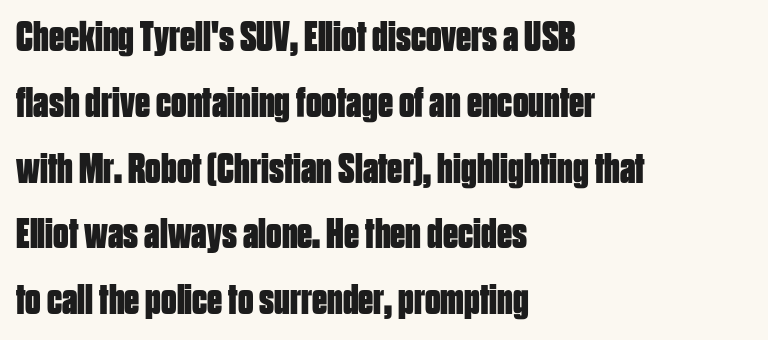
The image shows 43 px bold, condensed sans-serif type, upright; set left-aligned, normal line spacing (1.53x), normal letter spacing, not underlined; low stroke contrast and a large x-height.
